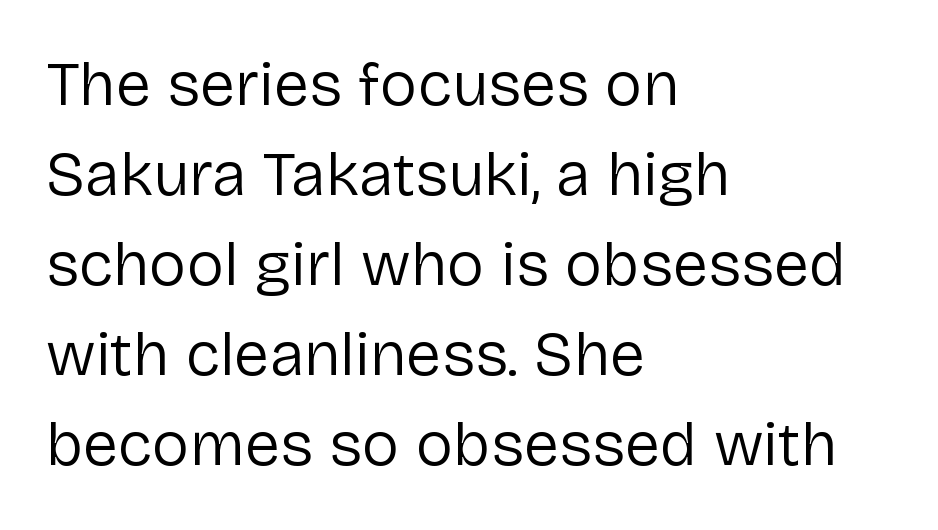
Q: Is the text bold? A: No.
Q: Is the text italic (slanted)? A: No, it is upright.
Q: Is the typeface a serif or a sans-serif typeface? A: Sans-serif.
Q: Is the text underlined? A: No.
Q: How is the paragraph aligned? A: Left-aligned.
Q: Is the spacing between letters normal or unusually wide? A: Normal.
Q: Is the spacing between lines tight, normal or loose? A: Normal.
Q: Width (condensed, normal, or wide)? A: Normal.
Q: Stroke contrast? A: Low.
Q: x-height? A: Medium.
Q: Monospaced? A: No.
